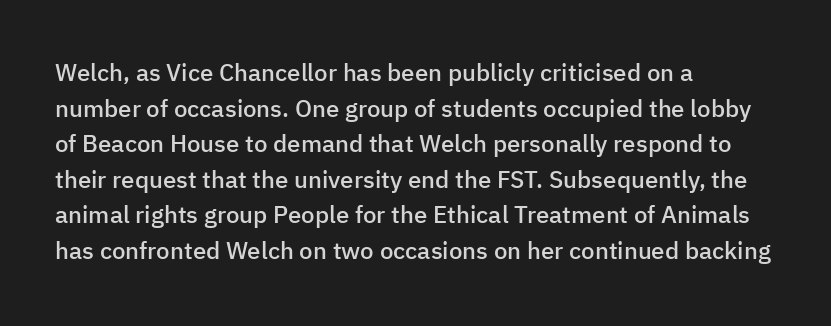
{"italic": "no", "bold": "semi", "underline": "no", "align": "left", "line_spacing": "normal", "line_spacing_ratio": 1.48, "letter_spacing": "normal", "letter_spacing_em": 0.0, "glyph_px": 24}
